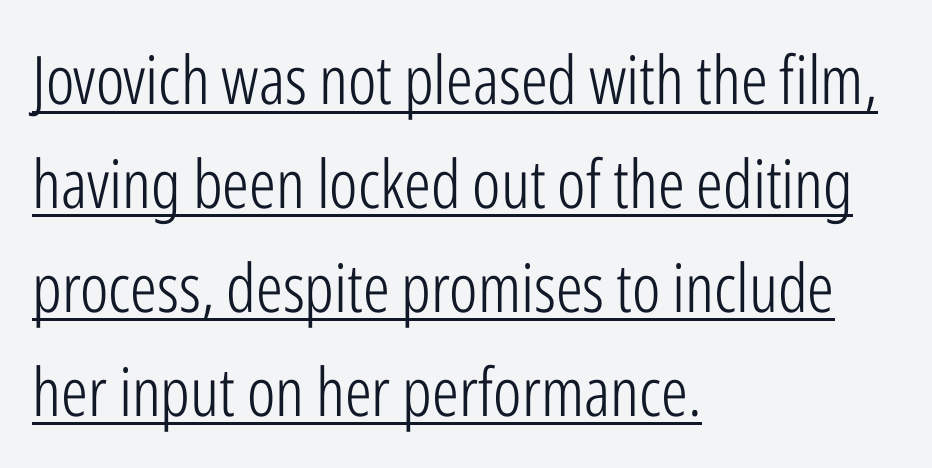
The image shows 67 px light, condensed sans-serif type, upright; set left-aligned, normal line spacing (1.55x), normal letter spacing, underlined; low stroke contrast and a medium x-height.
